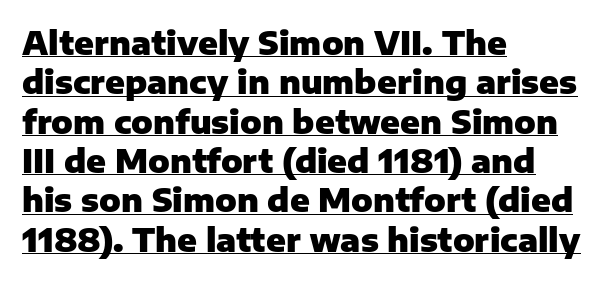
Q: Is the text bold? A: Yes.
Q: Is the text italic (slanted)? A: No, it is upright.
Q: Is the typeface a serif or a sans-serif typeface? A: Sans-serif.
Q: Is the text underlined? A: Yes.
Q: How is the paragraph aligned? A: Left-aligned.
Q: Is the spacing between letters normal or unusually wide? A: Normal.
Q: Width (condensed, normal, or wide)? A: Normal.
Q: Stroke contrast? A: Low.
Q: x-height? A: Medium.
Q: Monospaced? A: No.
